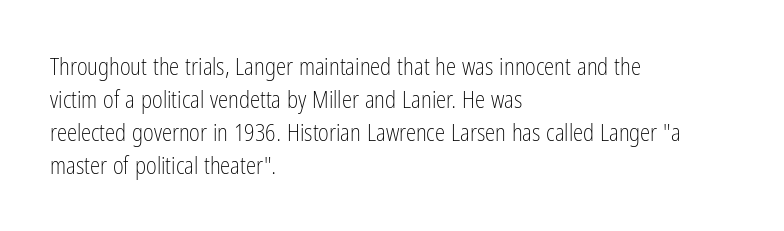
Q: Is the text bold? A: No.
Q: Is the text italic (slanted)? A: No, it is upright.
Q: Is the text underlined? A: No.
Q: How is the paragraph aligned? A: Left-aligned.
Q: Is the spacing between letters normal or unusually wide? A: Normal.
Q: Is the spacing between lines tight, normal or loose? A: Normal.
